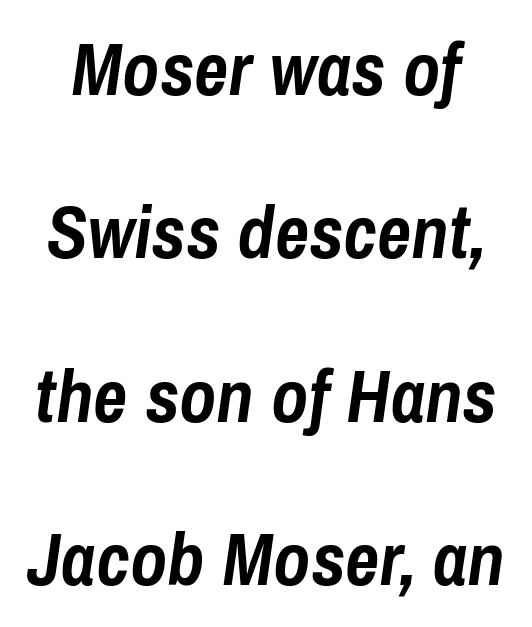
{"italic": "yes", "lean": "right", "slant_degrees": 8, "bold": "yes", "weight": "semibold", "width": "condensed", "stroke_contrast": "low", "x_height": "medium", "monospaced": "no", "underline": "no", "line_spacing": "loose", "line_spacing_ratio": 2.18, "letter_spacing": "normal", "letter_spacing_em": 0.0, "glyph_px": 75}
